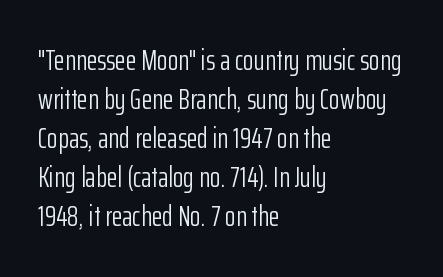
{"serif": "no", "italic": "no", "bold": "no", "weight": "light", "width": "condensed", "stroke_contrast": "low", "x_height": "medium", "monospaced": "no", "underline": "no", "align": "left", "line_spacing": "normal", "line_spacing_ratio": 1.39, "letter_spacing": "normal", "letter_spacing_em": 0.0, "glyph_px": 28}
